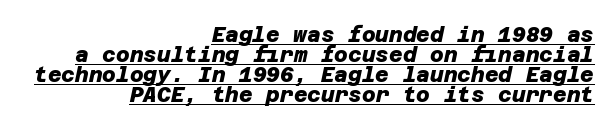
The image shows 21 px bold type; set right-aligned, tight line spacing (0.96x), normal letter spacing, underlined.
